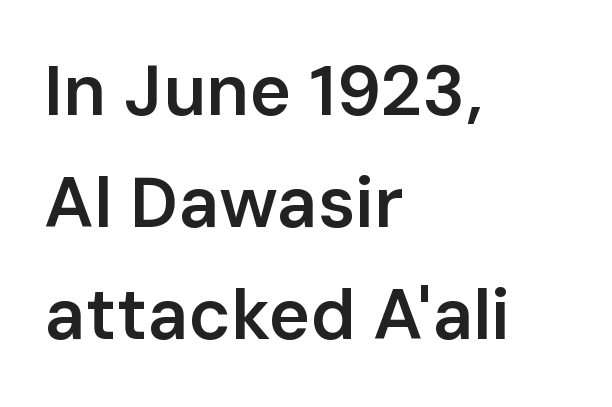
{"serif": "no", "italic": "no", "bold": "semi", "weight": "semibold", "width": "normal", "stroke_contrast": "low", "x_height": "medium", "monospaced": "no", "underline": "no", "align": "left", "line_spacing": "normal", "line_spacing_ratio": 1.58, "letter_spacing": "normal", "letter_spacing_em": 0.0, "glyph_px": 71}
